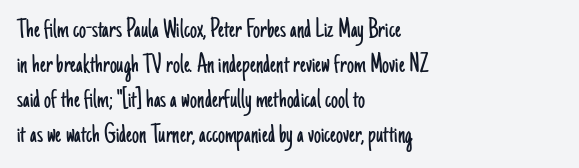
Q: Is the text bold? A: No.
Q: Is the text italic (slanted)? A: No, it is upright.
Q: Is the typeface a serif or a sans-serif typeface? A: Sans-serif.
Q: Is the text underlined? A: No.
Q: How is the paragraph aligned? A: Left-aligned.
Q: Is the spacing between letters normal or unusually wide? A: Normal.
Q: Is the spacing between lines tight, normal or loose? A: Normal.
Q: Width (condensed, normal, or wide)? A: Condensed.
Q: Stroke contrast? A: Low.
Q: x-height? A: Small.
Q: Monospaced? A: No.
